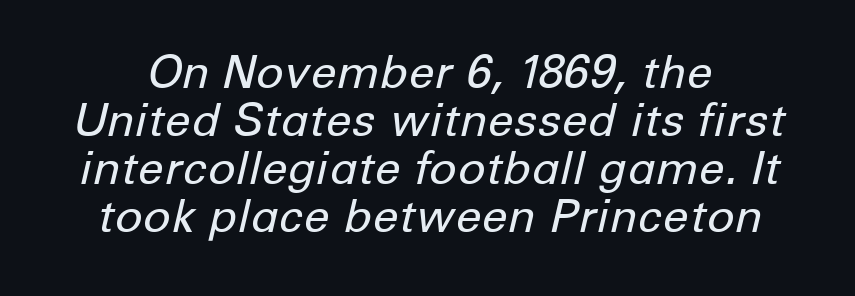
Q: Is the text bold? A: No.
Q: Is the text italic (slanted)? A: Yes, it leans right by about 12 degrees.
Q: Is the text underlined? A: No.
Q: Is the spacing between letters normal or unusually wide? A: Normal.
Q: Is the spacing between lines tight, normal or loose? A: Tight.
Q: Width (condensed, normal, or wide)? A: Normal.
Q: Stroke contrast? A: Low.
Q: x-height? A: Medium.
Q: Monospaced? A: No.
